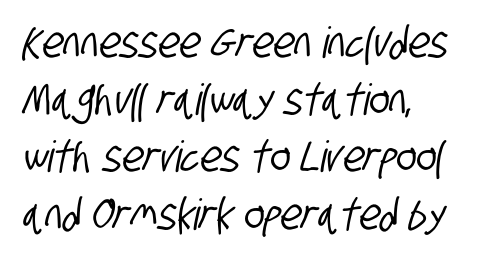
The image shows 43 px condensed sans-serif type; set left-aligned, normal line spacing (1.33x), normal letter spacing, not underlined; low stroke contrast and a large x-height.
